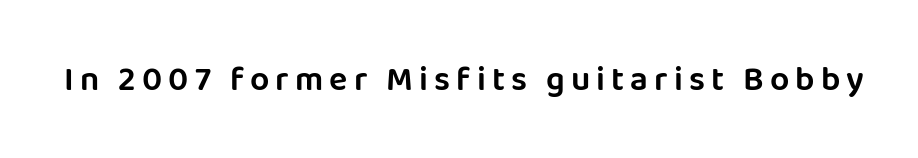
The image shows 34 px sans-serif type, upright; set not underlined; low stroke contrast and a large x-height.
